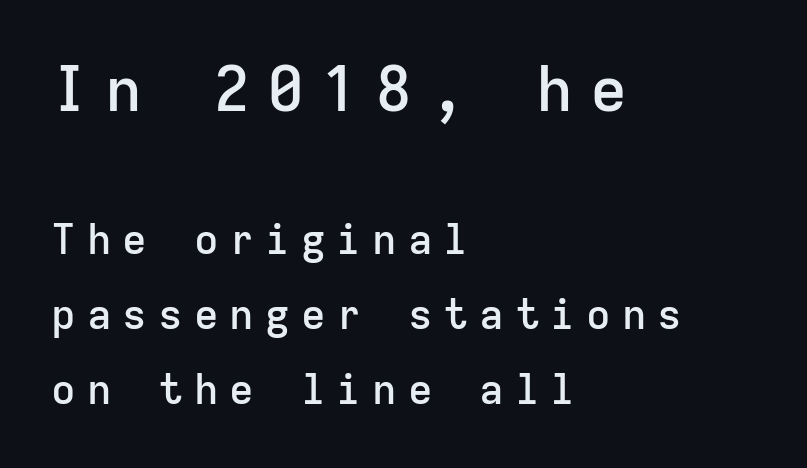
{"serif": "no", "italic": "no", "bold": "semi", "weight": "semibold", "width": "normal", "stroke_contrast": "low", "x_height": "medium", "monospaced": "yes", "underline": "no", "align": "left", "line_spacing_ratio": 1.83, "letter_spacing": "wide", "letter_spacing_em": 0.27, "larger_block": "first", "size_ratio": 1.51, "glyph_px": 62}
